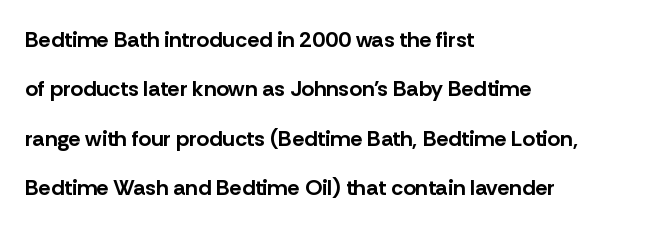
The horizontal fit of the characters is conventional and even. Layout note: lines flush left. Baseline-to-baseline distance is far greater than the letter height. You'd pick this weight for a headline — it's a proper bold.
